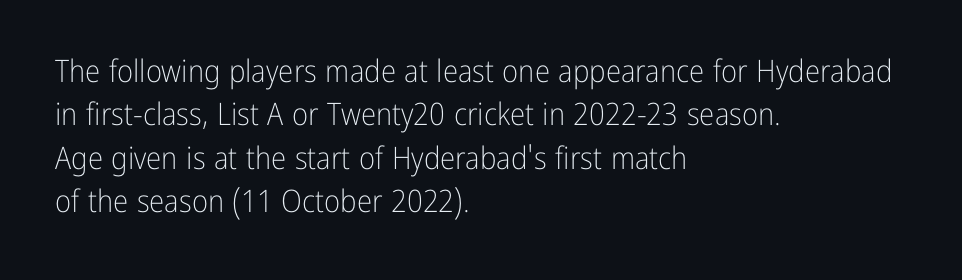
Q: Is the text bold? A: No.
Q: Is the text italic (slanted)? A: No, it is upright.
Q: Is the typeface a serif or a sans-serif typeface? A: Sans-serif.
Q: Is the text underlined? A: No.
Q: How is the paragraph aligned? A: Left-aligned.
Q: Is the spacing between letters normal or unusually wide? A: Normal.
Q: Is the spacing between lines tight, normal or loose? A: Normal.
Q: Width (condensed, normal, or wide)? A: Condensed.
Q: Stroke contrast? A: Low.
Q: x-height? A: Medium.
Q: Monospaced? A: No.
